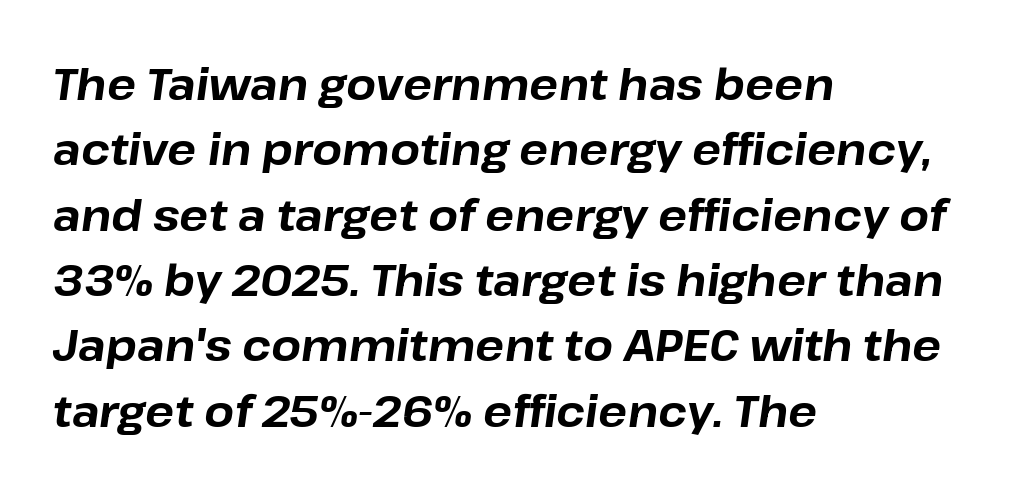
{"italic": "yes", "lean": "right", "slant_degrees": 8, "bold": "yes", "weight": "bold", "width": "normal", "stroke_contrast": "low", "x_height": "medium", "monospaced": "no", "underline": "no", "align": "left", "line_spacing": "normal", "line_spacing_ratio": 1.52, "letter_spacing": "normal", "letter_spacing_em": 0.0, "glyph_px": 43}
